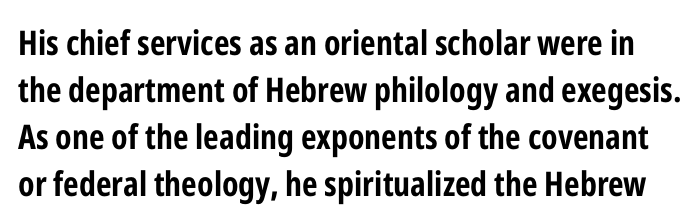
{"serif": "no", "italic": "no", "bold": "yes", "weight": "bold", "width": "condensed", "stroke_contrast": "low", "x_height": "medium", "monospaced": "no", "underline": "no", "line_spacing": "normal", "line_spacing_ratio": 1.38, "letter_spacing": "normal", "letter_spacing_em": 0.0, "glyph_px": 34}
